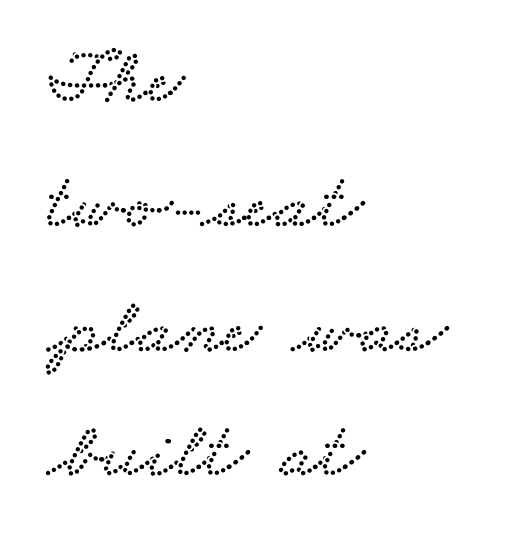
The image shows 80 px wide serif type; set left-aligned, normal line spacing (1.56x), normal letter spacing, not underlined; low stroke contrast and a small x-height.
